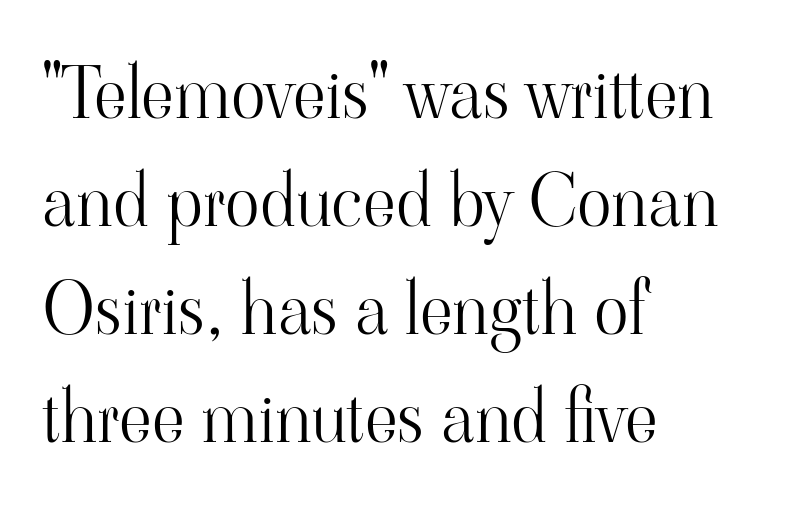
The image shows 72 px light serif type, upright; set left-aligned, normal line spacing (1.5x), normal letter spacing, not underlined; high stroke contrast and a small x-height.
